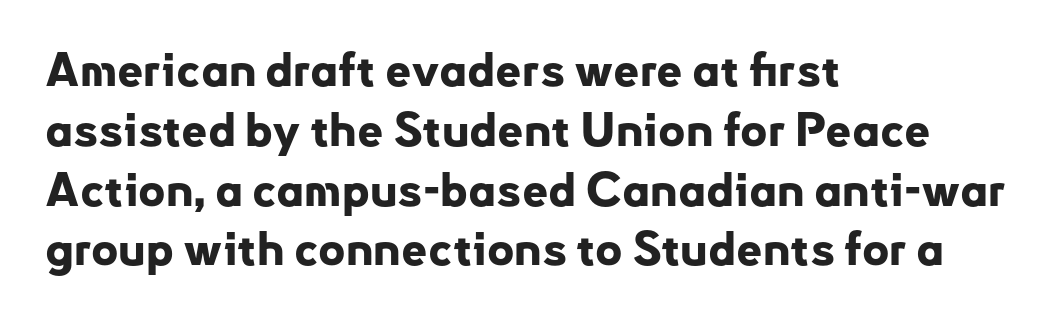
Q: Is the text bold? A: Yes.
Q: Is the text italic (slanted)? A: No, it is upright.
Q: Is the typeface a serif or a sans-serif typeface? A: Sans-serif.
Q: Is the text underlined? A: No.
Q: How is the paragraph aligned? A: Left-aligned.
Q: Is the spacing between letters normal or unusually wide? A: Normal.
Q: Is the spacing between lines tight, normal or loose? A: Normal.
Q: Width (condensed, normal, or wide)? A: Normal.
Q: Stroke contrast? A: Low.
Q: x-height? A: Small.
Q: Monospaced? A: No.
